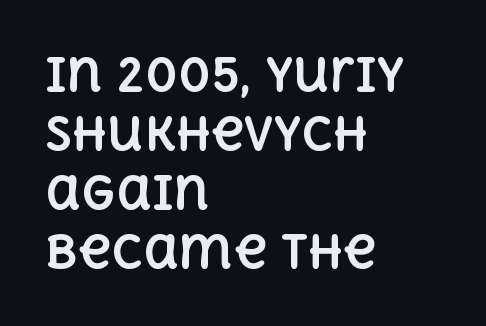
{"italic": "no", "bold": "yes", "weight": "bold", "width": "normal", "x_height": "large", "monospaced": "no", "underline": "no", "align": "left", "line_spacing": "normal", "line_spacing_ratio": 1.31, "letter_spacing": "normal", "letter_spacing_em": 0.0, "glyph_px": 45}
